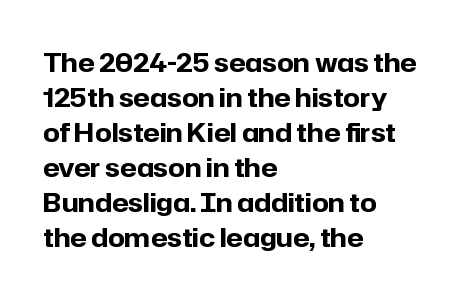
The image shows 26 px bold type, upright; set left-aligned, normal line spacing (1.35x), normal letter spacing, not underlined.
